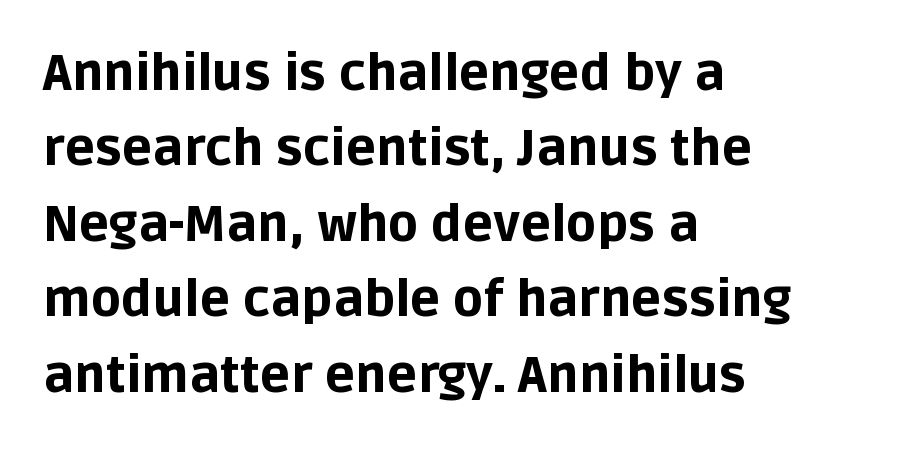
The image shows 50 px bold sans-serif type, upright; set left-aligned, normal line spacing (1.51x), normal letter spacing, not underlined; low stroke contrast and a large x-height.
